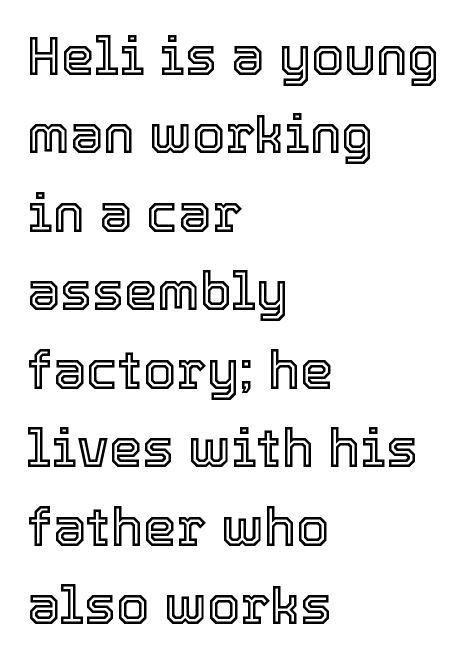
The image shows 53 px text type, upright; set left-aligned, normal line spacing (1.48x), normal letter spacing, not underlined; a medium x-height.
